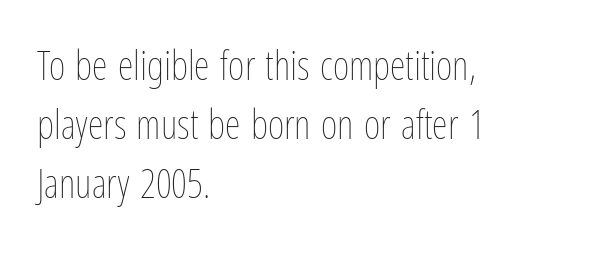
The passage shown is typed in a proportional face where columns would drift. Where is the straight margin? On the left. Glance below the letters and you will spot only blank space. Notice how descenders clear the ascenders below comfortably — that's standard leading.
